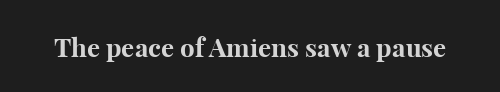
Only glyphs here, with clear space below each row. Rendered with straight, roman letterforms. The glyphs have the mass of a bold cut. Observe the ordinary spacing: letters are neighbours, not strangers.
